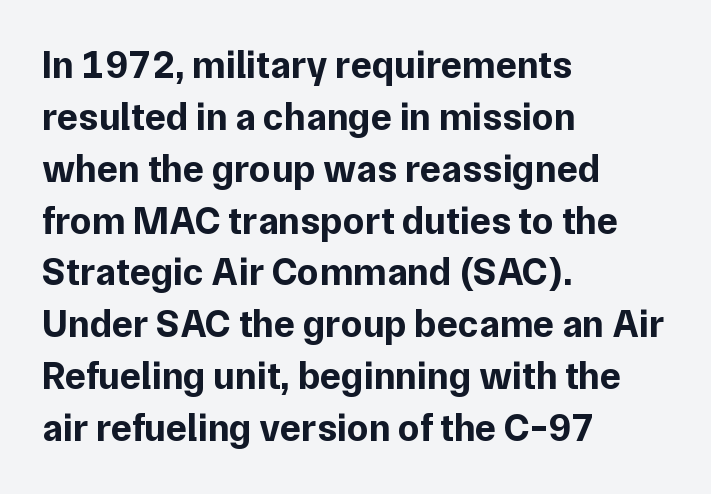
The image shows 39 px bold sans-serif type, upright; set left-aligned, normal line spacing (1.33x), normal letter spacing, not underlined; low stroke contrast and a medium x-height.
